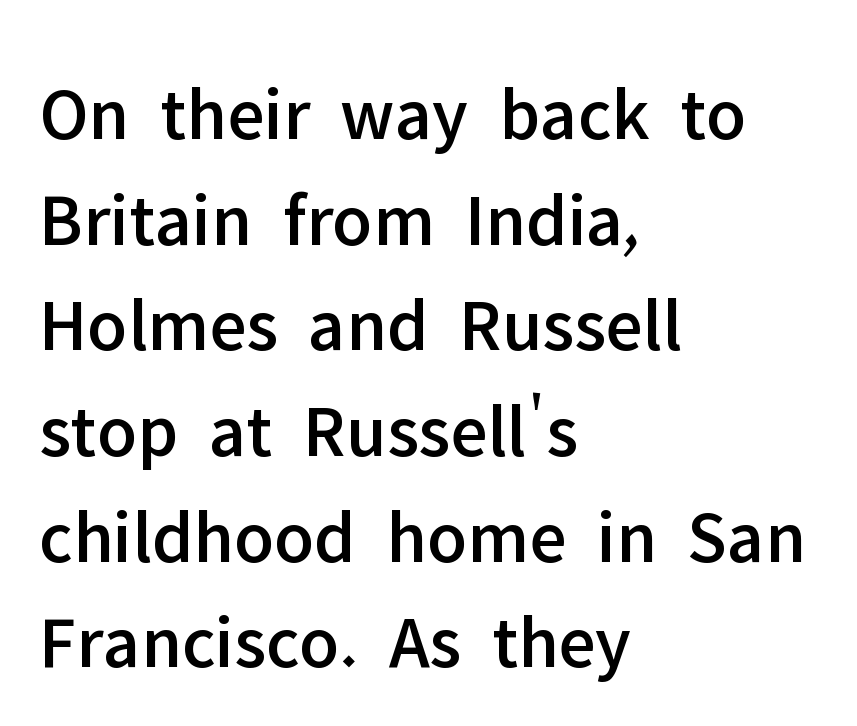
Descenders hang freely into open space. The rag falls on the right side of this text block. These lines sit exactly where default settings would place them. Glyph-to-glyph distance matches everyday printed text.
